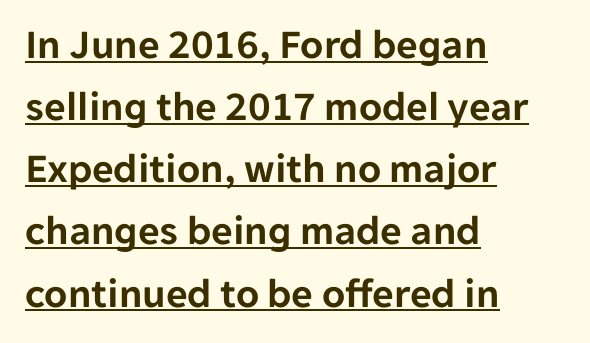
Evenly set lines give the paragraph a standard silhouette. The letters stand upright; this is a roman face. The specimen includes a rule beneath the text block's lines. Note the varied advance widths — an 'i' is clearly narrower than an 'm'. Each line starts at the same left margin while the right side varies.
